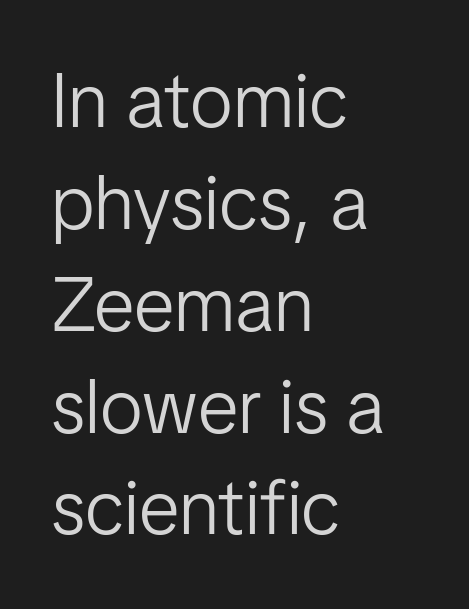
Nobody touched the tracking dial on this one. These lines are rendered in a variable-pitch font. Every row of glyphs begins at an identical x-position on the left. Heft: none added — not bold. The designer went with a sans here, leaving each stem footless. The lines sit at an ordinary, default distance from one another.
